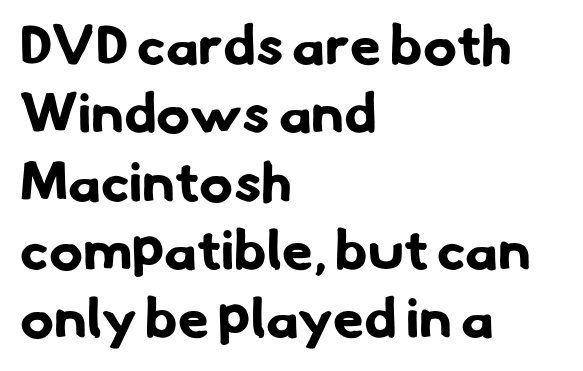
A bare baseline throughout the passage. Does extra space separate the letters? No, they use regular spacing. Are there feet on the stems? There aren't — it's a sans. One-word summary of the alignment: left.
